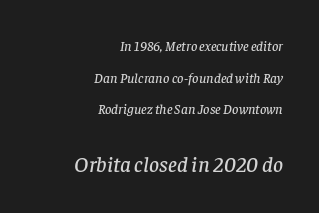
{"italic": "yes", "lean": "right", "slant_degrees": 8, "underline": "no", "align": "right", "line_spacing": "loose", "line_spacing_ratio": 2.26, "letter_spacing": "normal", "letter_spacing_em": 0.0, "larger_block": "second", "size_ratio": 1.57, "glyph_px": 22}
